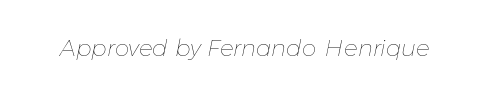
Q: Is the text bold? A: No.
Q: Is the text italic (slanted)? A: Yes, it leans right by about 11 degrees.
Q: Is the text underlined? A: No.
Q: Is the spacing between letters normal or unusually wide? A: Normal.
